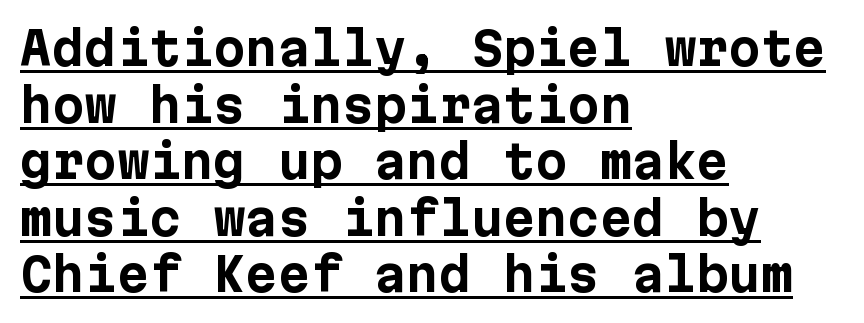
The image shows 46 px bold sans-serif type, upright; set left-aligned, line spacing 1.23x, normal letter spacing, underlined; low stroke contrast and a medium x-height.
